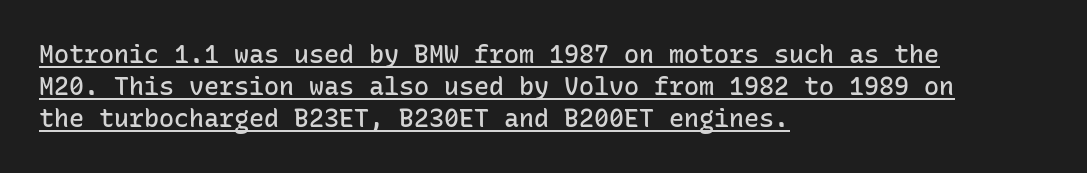
{"italic": "no", "bold": "semi", "underline": "yes", "align": "left", "line_spacing": "normal", "line_spacing_ratio": 1.28, "letter_spacing": "normal", "letter_spacing_em": 0.0, "glyph_px": 25}
